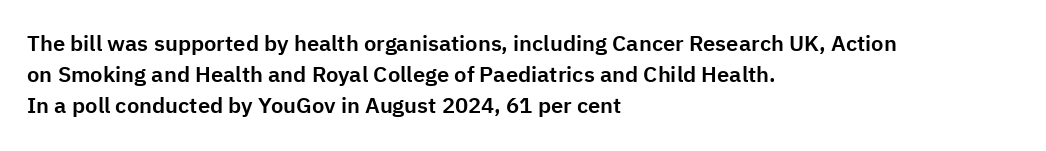
{"italic": "no", "underline": "no", "align": "left", "line_spacing": "normal", "line_spacing_ratio": 1.42, "letter_spacing": "normal", "letter_spacing_em": 0.0, "glyph_px": 22}
